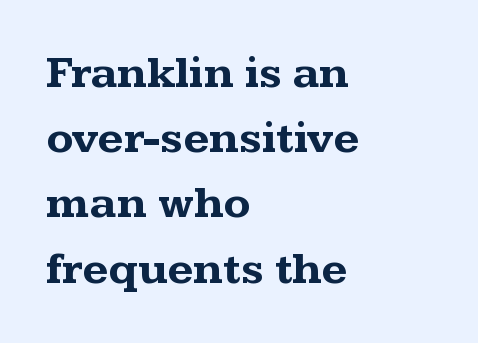
The rag falls on the right side of this text block. Nobody touched the tracking dial on this one. Vertically, the passage feels balanced, rows spaced as you'd expect. Here the designer chose a conventional face with non-uniform glyph widths. This sample uses a serif face. Nobody drew a line under any word here.
